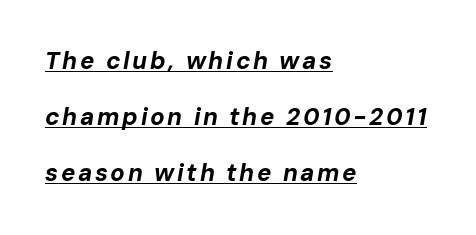
The passage shown is underscored from start to finish. The glyphs look as if they've been sheared to an angle. Does the leading feel generous? Absolutely, it's lavish. As a designer I'd log this as weight 700, bold. The setting favours the left margin, as ordinary paragraphs usually do.
